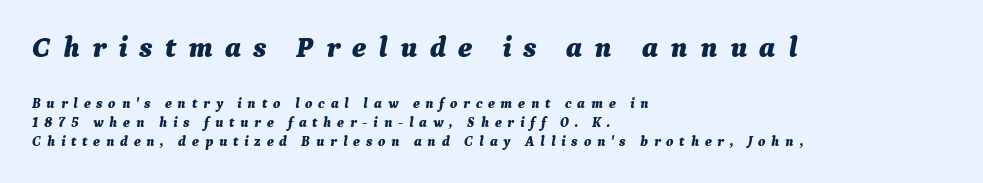
{"italic": "yes", "lean": "right", "slant_degrees": 9, "bold": "yes", "weight": "bold", "width": "normal", "stroke_contrast": "medium", "x_height": "medium", "monospaced": "no", "underline": "no", "align": "left", "line_spacing": "normal", "line_spacing_ratio": 1.37, "letter_spacing": "wide", "letter_spacing_em": 0.41, "larger_block": "first", "size_ratio": 2.07, "glyph_px": 29}
